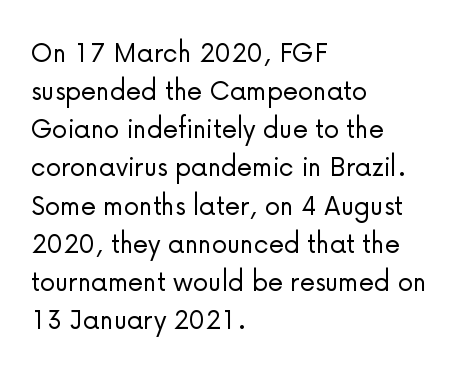
Q: Is the text bold? A: No.
Q: Is the text italic (slanted)? A: No, it is upright.
Q: Is the typeface a serif or a sans-serif typeface? A: Sans-serif.
Q: Is the text underlined? A: No.
Q: How is the paragraph aligned? A: Left-aligned.
Q: Is the spacing between letters normal or unusually wide? A: Normal.
Q: Width (condensed, normal, or wide)? A: Normal.
Q: Stroke contrast? A: Low.
Q: x-height? A: Medium.
Q: Monospaced? A: No.
